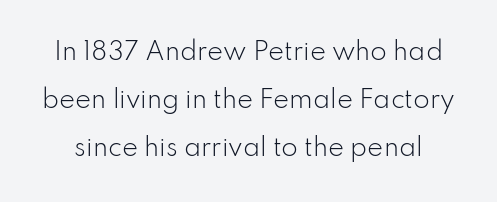
Stroke thickness stays within the range of a standard reading face or lighter. The letterforms sit shoulder to shoulder at normal distance. Is there any slant? The stems are plumb. Airy leading. The string is rendered with underlining switched off.
